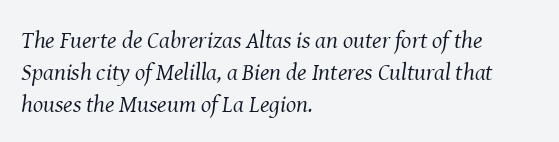
The image shows 24 px text type, italic (leaning right); set left-aligned, normal line spacing (1.33x), normal letter spacing, not underlined.
